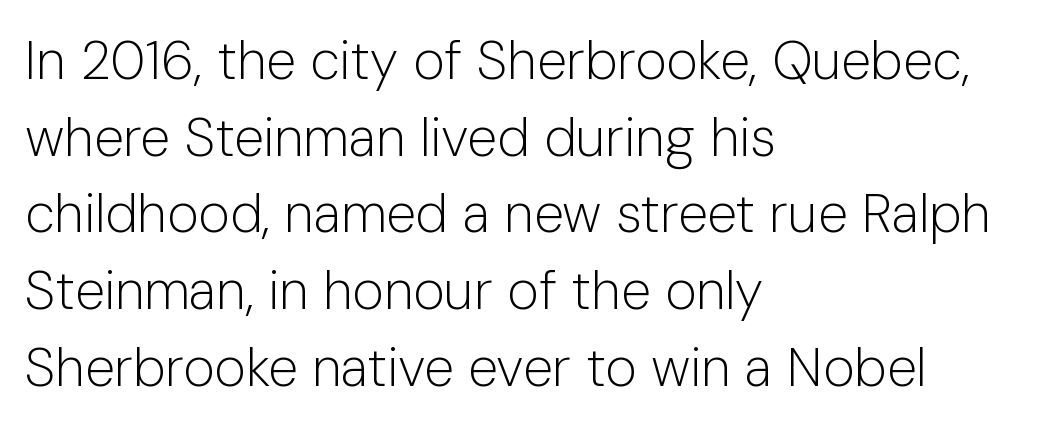
{"serif": "no", "italic": "no", "bold": "no", "weight": "light", "width": "normal", "stroke_contrast": "low", "x_height": "medium", "monospaced": "no", "underline": "no", "align": "left", "line_spacing": "normal", "line_spacing_ratio": 1.42, "letter_spacing": "normal", "letter_spacing_em": 0.0, "glyph_px": 54}
